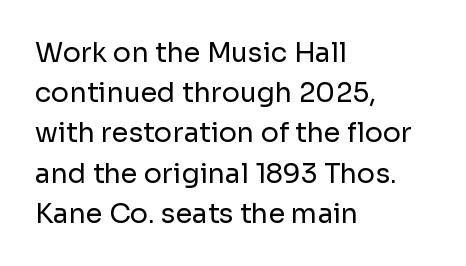
The paragraph shown leans on its left margin. Has an underline been added? It has not. The font's upright variant was chosen for this text. The cut favours lightness, reaching ordinary text weight at its darkest.
